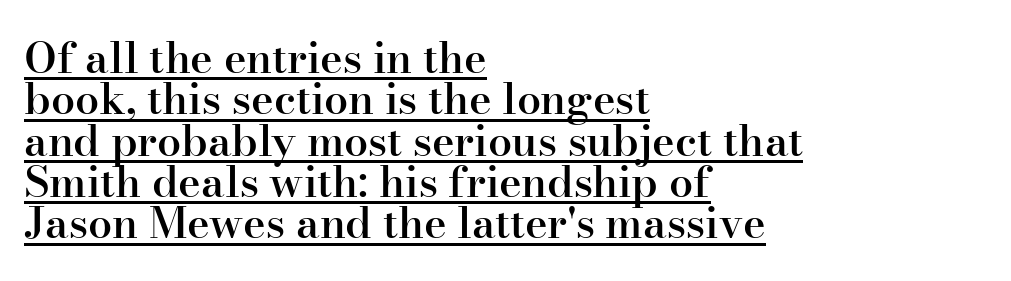
Q: Is the text bold? A: Semi-bold.
Q: Is the text italic (slanted)? A: No, it is upright.
Q: Is the typeface a serif or a sans-serif typeface? A: Serif.
Q: Is the text underlined? A: Yes.
Q: How is the paragraph aligned? A: Left-aligned.
Q: Is the spacing between letters normal or unusually wide? A: Normal.
Q: Is the spacing between lines tight, normal or loose? A: Tight.
Q: Width (condensed, normal, or wide)? A: Normal.
Q: Stroke contrast? A: High.
Q: x-height? A: Small.
Q: Monospaced? A: No.
